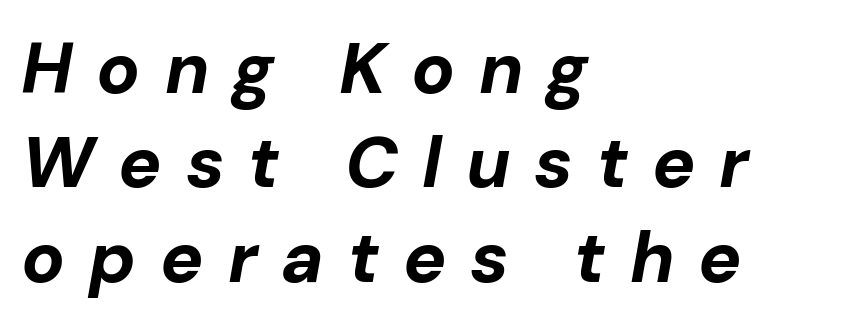
{"italic": "yes", "lean": "right", "slant_degrees": 10, "bold": "yes", "weight": "bold", "width": "normal", "stroke_contrast": "low", "x_height": "medium", "monospaced": "no", "underline": "no", "align": "left", "line_spacing": "normal", "line_spacing_ratio": 1.31, "letter_spacing": "wide", "letter_spacing_em": 0.33, "glyph_px": 72}
